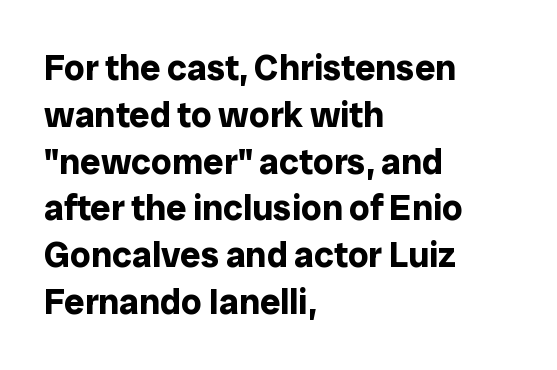
Q: Is the text bold? A: Yes.
Q: Is the text italic (slanted)? A: No, it is upright.
Q: Is the typeface a serif or a sans-serif typeface? A: Sans-serif.
Q: Is the text underlined? A: No.
Q: How is the paragraph aligned? A: Left-aligned.
Q: Is the spacing between letters normal or unusually wide? A: Normal.
Q: Is the spacing between lines tight, normal or loose? A: Normal.
Q: Width (condensed, normal, or wide)? A: Normal.
Q: Stroke contrast? A: Low.
Q: x-height? A: Medium.
Q: Monospaced? A: No.
